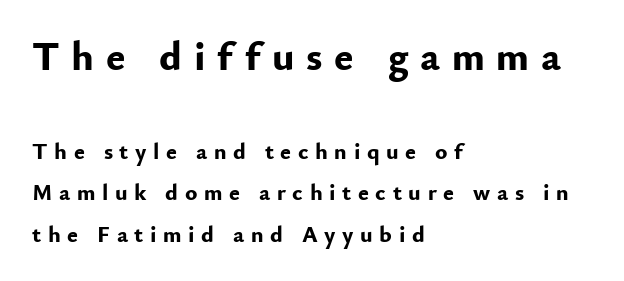
Students, note that the glyphs here are deliberately spaced far apart. The paragraph has a hard left edge and a soft right edge. The zone under the glyphs is completely vacant. Every stem runs plumb, perpendicular to the baseline.
